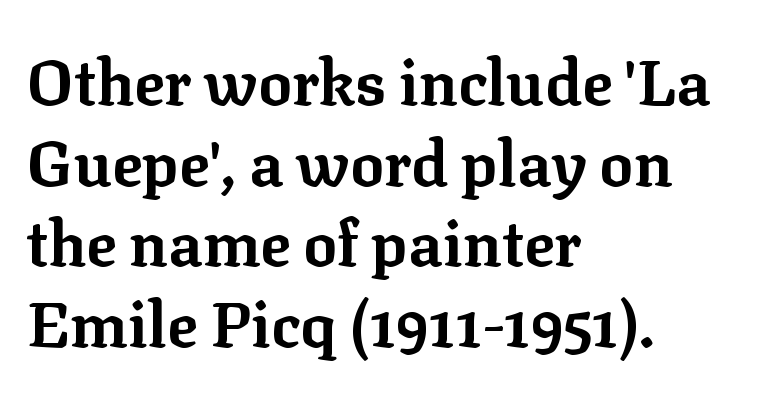
Q: Is the text bold? A: Yes.
Q: Is the text italic (slanted)? A: No, it is upright.
Q: Is the typeface a serif or a sans-serif typeface? A: Serif.
Q: Is the text underlined? A: No.
Q: How is the paragraph aligned? A: Left-aligned.
Q: Is the spacing between letters normal or unusually wide? A: Normal.
Q: Is the spacing between lines tight, normal or loose? A: Normal.
Q: Width (condensed, normal, or wide)? A: Normal.
Q: Stroke contrast? A: Low.
Q: x-height? A: Medium.
Q: Monospaced? A: No.
